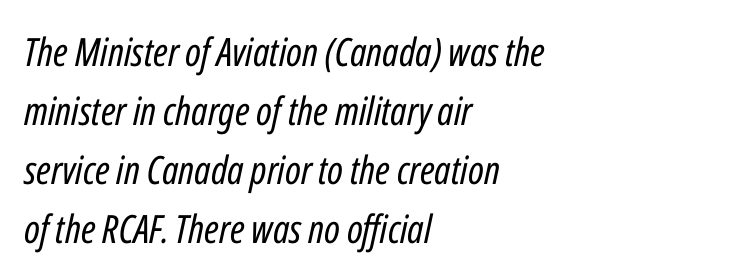
The image shows 39 px regular-weight, condensed type, italic (leaning right); set left-aligned, normal line spacing (1.51x), normal letter spacing, not underlined; low stroke contrast and a medium x-height.
